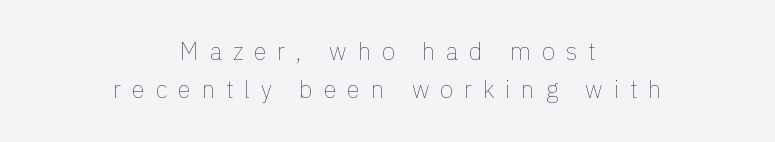
Typeset on center — no edge is straight. Posture: vertical. Leading: standard. This rendering widens character spacing well past its baseline value. The space beneath each line is pristine and unruled. Stem width sits at or under what a default text font uses.
